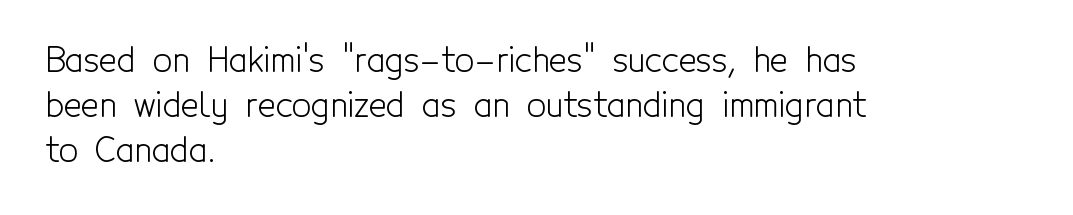
The image shows 34 px light, condensed sans-serif type, upright; set left-aligned, normal line spacing (1.32x), normal letter spacing, not underlined; a medium x-height.
